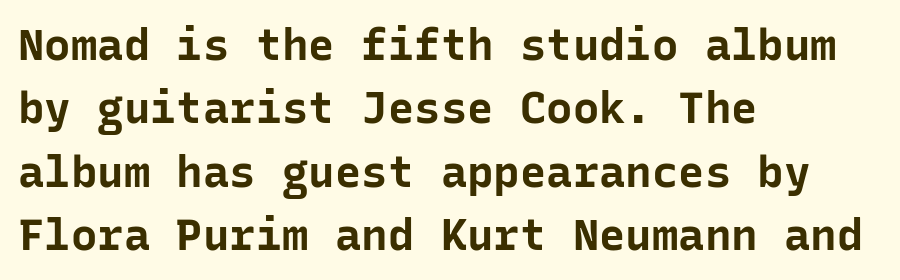
Look at the tracking — it's just the regular setting, nothing added. Is the type bold? Yes — the strokes are clearly thick and heavy. Alignment: flush left. Do the characters align in a grid? Yes, the font is monospaced. The letters carry no serifs — their stems end cleanly without finishing strokes.
